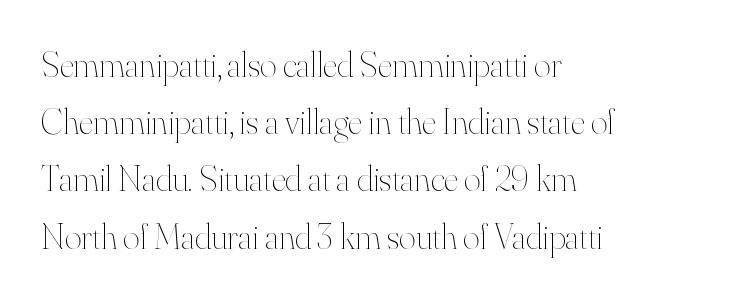
Q: Is the text bold? A: No.
Q: Is the text italic (slanted)? A: No, it is upright.
Q: Is the text underlined? A: No.
Q: How is the paragraph aligned? A: Left-aligned.
Q: Is the spacing between letters normal or unusually wide? A: Normal.
Q: Is the spacing between lines tight, normal or loose? A: Normal.
Q: Width (condensed, normal, or wide)? A: Normal.
Q: Stroke contrast? A: High.
Q: x-height? A: Small.
Q: Monospaced? A: No.
